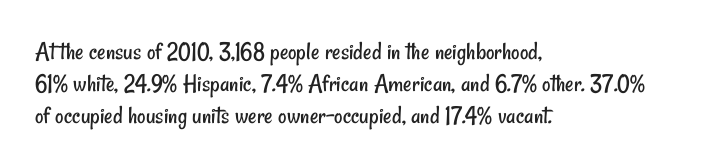
{"bold": "no", "underline": "no", "align": "left", "line_spacing_ratio": 1.24, "letter_spacing": "normal", "letter_spacing_em": 0.0, "glyph_px": 26}
